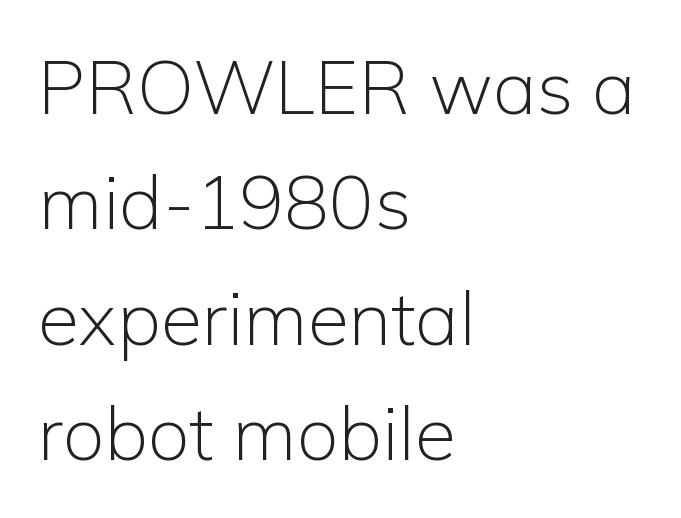
{"serif": "no", "italic": "no", "bold": "no", "weight": "light", "width": "normal", "stroke_contrast": "low", "x_height": "medium", "monospaced": "no", "underline": "no", "align": "left", "line_spacing": "normal", "line_spacing_ratio": 1.54, "letter_spacing": "normal", "letter_spacing_em": 0.0, "glyph_px": 75}
